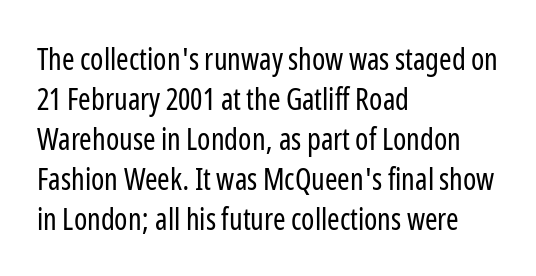
Q: Is the text bold? A: No.
Q: Is the text italic (slanted)? A: No, it is upright.
Q: Is the typeface a serif or a sans-serif typeface? A: Sans-serif.
Q: Is the text underlined? A: No.
Q: How is the paragraph aligned? A: Left-aligned.
Q: Is the spacing between letters normal or unusually wide? A: Normal.
Q: Is the spacing between lines tight, normal or loose? A: Normal.
Q: Width (condensed, normal, or wide)? A: Condensed.
Q: Stroke contrast? A: Low.
Q: x-height? A: Medium.
Q: Monospaced? A: No.
